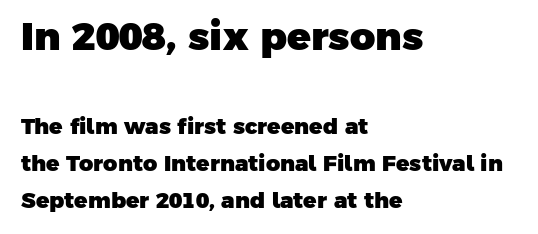
Q: Is the text bold? A: Yes.
Q: Is the typeface a serif or a sans-serif typeface? A: Sans-serif.
Q: Is the text underlined? A: No.
Q: How is the paragraph aligned? A: Left-aligned.
Q: Is the spacing between letters normal or unusually wide? A: Normal.
Q: Is the spacing between lines tight, normal or loose? A: Normal.
Q: Which block of text is set in a larger size, the first (top) or the second (bottom)? A: The first (top) one.
Q: Width (condensed, normal, or wide)? A: Normal.
Q: Stroke contrast? A: Low.
Q: x-height? A: Medium.
Q: Monospaced? A: No.
